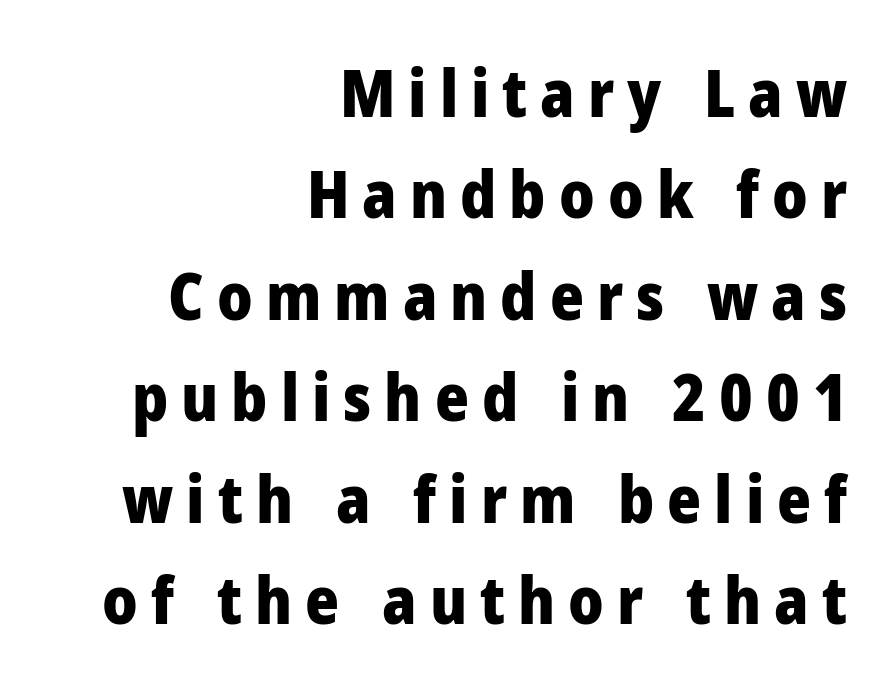
The image shows 65 px heavy sans-serif type, upright; set right-aligned, normal line spacing (1.56x), unusually wide letter spacing (+0.2 em), not underlined; low stroke contrast and a medium x-height.
